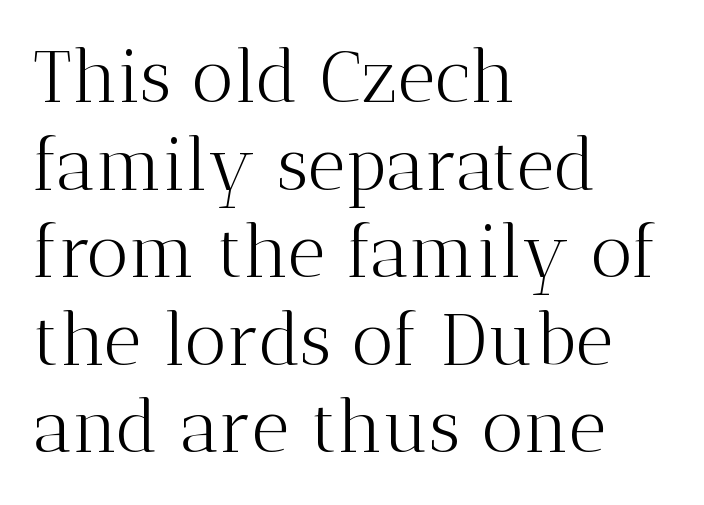
The image shows 73 px light serif type, upright; set left-aligned, line spacing 1.2x, normal letter spacing, not underlined; medium stroke contrast and a medium x-height.
